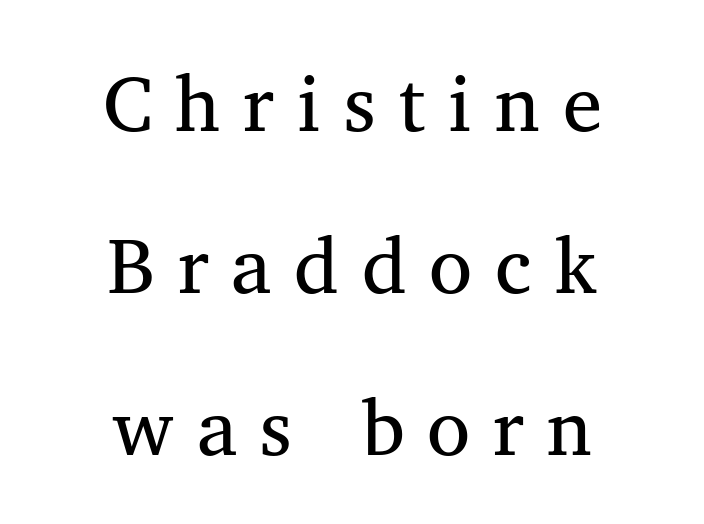
{"serif": "yes", "bold": "no", "weight": "regular", "width": "normal", "stroke_contrast": "medium", "x_height": "medium", "monospaced": "no", "underline": "no", "align": "center", "line_spacing": "loose", "line_spacing_ratio": 2.05, "letter_spacing": "wide", "letter_spacing_em": 0.29, "glyph_px": 79}
